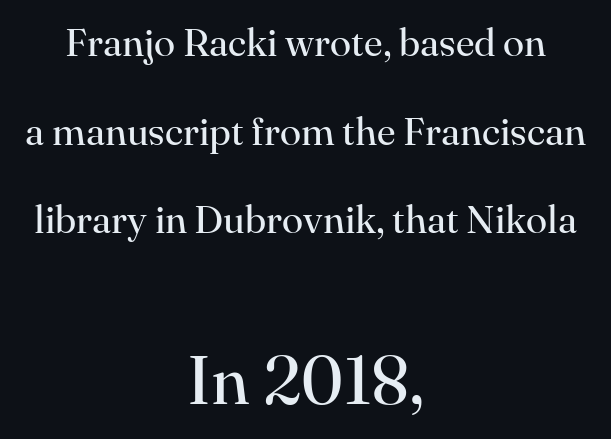
Q: Is the text bold? A: No.
Q: Is the text italic (slanted)? A: No, it is upright.
Q: Is the typeface a serif or a sans-serif typeface? A: Serif.
Q: Is the text underlined? A: No.
Q: How is the paragraph aligned? A: Centered.
Q: Is the spacing between letters normal or unusually wide? A: Normal.
Q: Is the spacing between lines tight, normal or loose? A: Loose.
Q: Which block of text is set in a larger size, the first (top) or the second (bottom)? A: The second (bottom) one.
Q: Width (condensed, normal, or wide)? A: Normal.
Q: Stroke contrast? A: High.
Q: x-height? A: Small.
Q: Monospaced? A: No.
